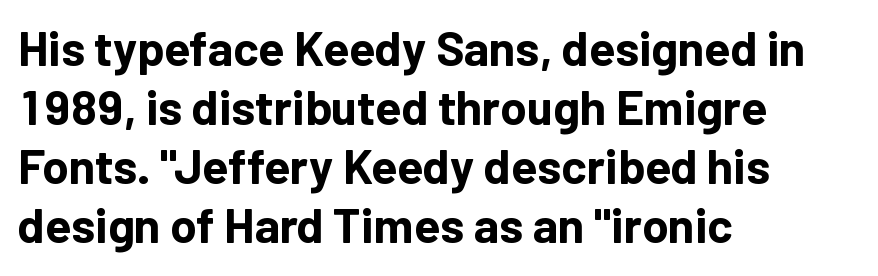
{"serif": "no", "italic": "no", "bold": "yes", "weight": "bold", "width": "normal", "stroke_contrast": "low", "x_height": "medium", "monospaced": "no", "underline": "no", "align": "left", "line_spacing_ratio": 1.23, "letter_spacing": "normal", "letter_spacing_em": 0.0, "glyph_px": 48}
